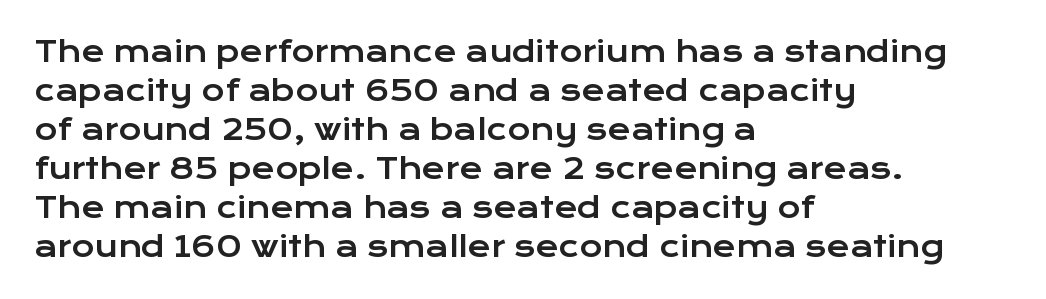
{"serif": "no", "italic": "no", "width": "wide", "stroke_contrast": "low", "x_height": "medium", "monospaced": "no", "underline": "no", "align": "left", "line_spacing": "normal", "line_spacing_ratio": 1.39, "letter_spacing": "normal", "letter_spacing_em": 0.0, "glyph_px": 28}
